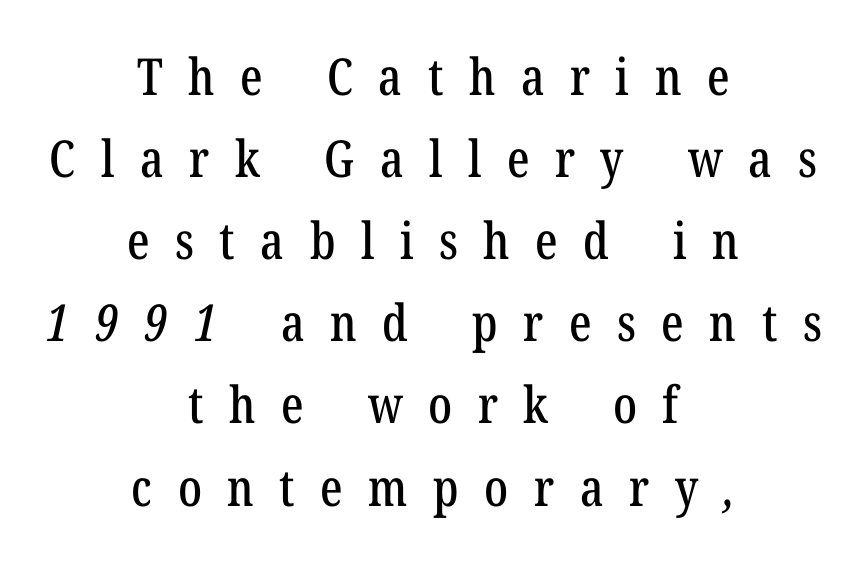
Line spacing here is normal. The glyphs in this specimen are seriffed. Tracking here is generous; glyphs stand well apart from one another. The gap between lines stays unmarked.
